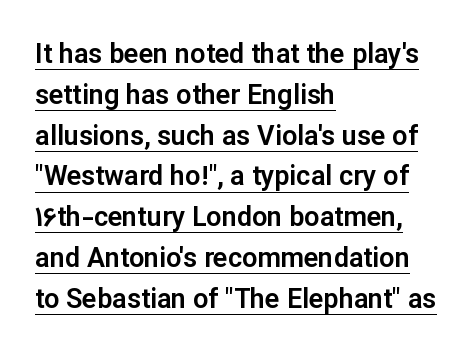
The image shows 27 px text type, upright; set left-aligned, normal line spacing (1.51x), normal letter spacing, underlined.
